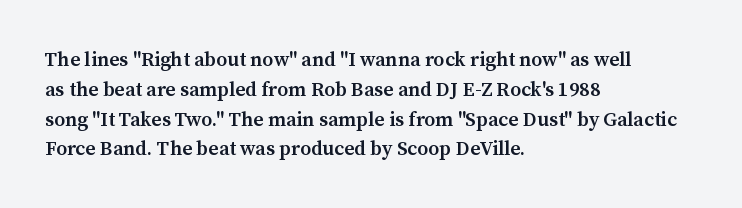
If you measured baseline to baseline, you'd find a middling distance. Summary of weight: moderately heavy, a semibold. Tracking value appears to be zero — textbook default spacing. Underline: absent. Style check: upright.
